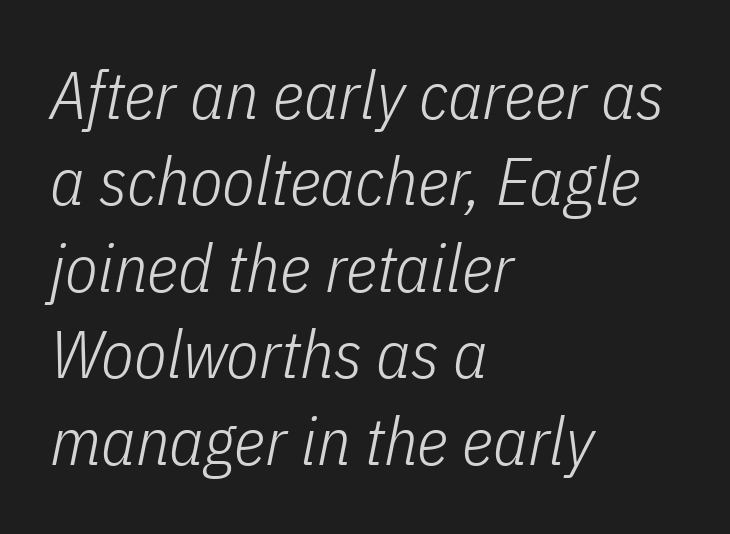
{"italic": "yes", "lean": "right", "slant_degrees": 11, "bold": "no", "weight": "light", "width": "condensed", "stroke_contrast": "low", "x_height": "medium", "monospaced": "no", "underline": "no", "align": "left", "line_spacing": "normal", "line_spacing_ratio": 1.29, "letter_spacing": "normal", "letter_spacing_em": 0.0, "glyph_px": 67}
